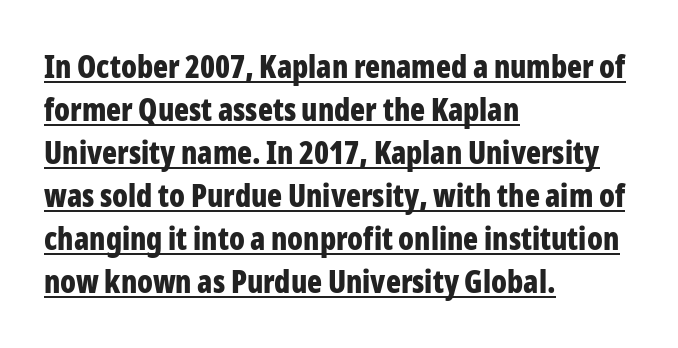
{"serif": "no", "italic": "no", "bold": "yes", "weight": "bold", "width": "condensed", "stroke_contrast": "low", "x_height": "medium", "monospaced": "no", "underline": "yes", "align": "left", "line_spacing": "normal", "line_spacing_ratio": 1.39, "letter_spacing": "normal", "letter_spacing_em": 0.0, "glyph_px": 31}
